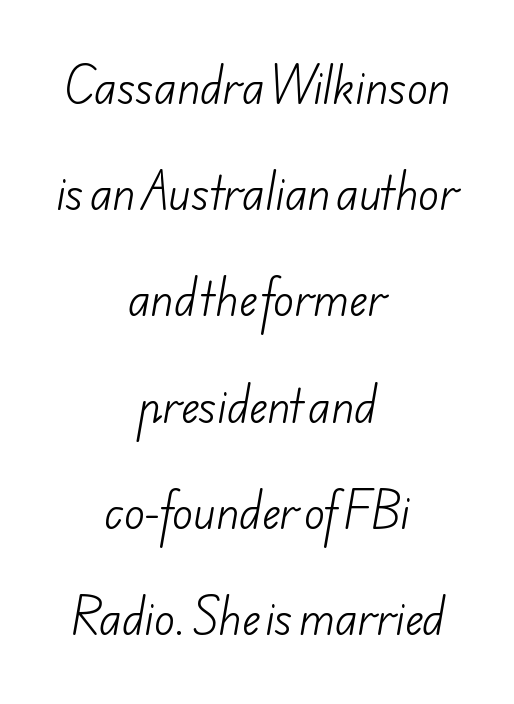
Q: Is the text bold? A: No.
Q: Is the typeface a serif or a sans-serif typeface? A: Sans-serif.
Q: Is the text underlined? A: No.
Q: How is the paragraph aligned? A: Centered.
Q: Is the spacing between letters normal or unusually wide? A: Normal.
Q: Is the spacing between lines tight, normal or loose? A: Loose.
Q: Width (condensed, normal, or wide)? A: Normal.
Q: Stroke contrast? A: Low.
Q: x-height? A: Small.
Q: Monospaced? A: No.
